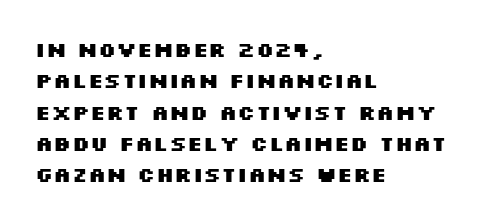
The passage shown is emphatically bold. The specimen reads as upright at a glance. Alignment: flush left. What stands out about the letter spacing? Nothing — it is the standard amount. The block of text has a typical density, with ordinary space between rows. The words here are not underlined.
